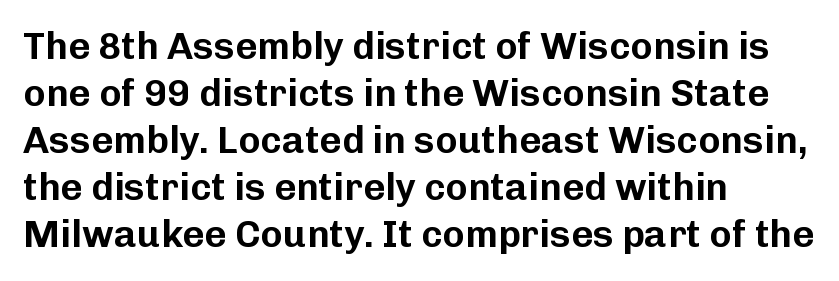
The font family rendered here belongs to the sans-serif group. In terms of posture, this sample is upright. Check the space under the baseline: it is left empty. Varying glyph widths throughout — classic text-font behaviour.
